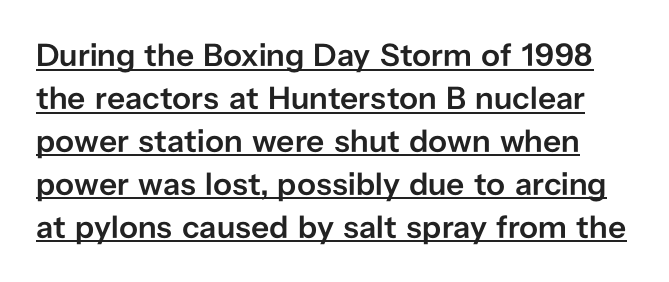
The image shows 32 px semibold sans-serif type, upright; set normal line spacing (1.34x), normal letter spacing, underlined; low stroke contrast and a medium x-height.
